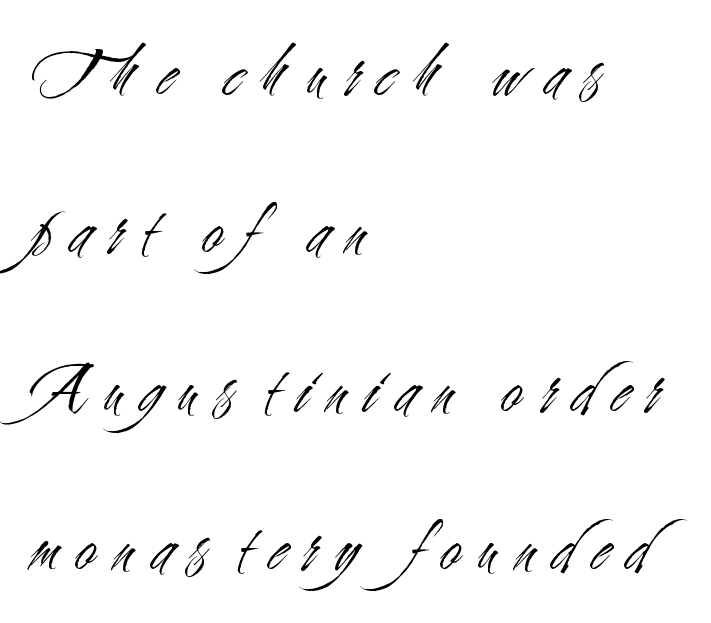
The image shows 74 px light, condensed sans-serif type; set left-aligned, loose line spacing (2.14x), unusually wide letter spacing (+0.25 em), not underlined; medium stroke contrast and a small x-height.
